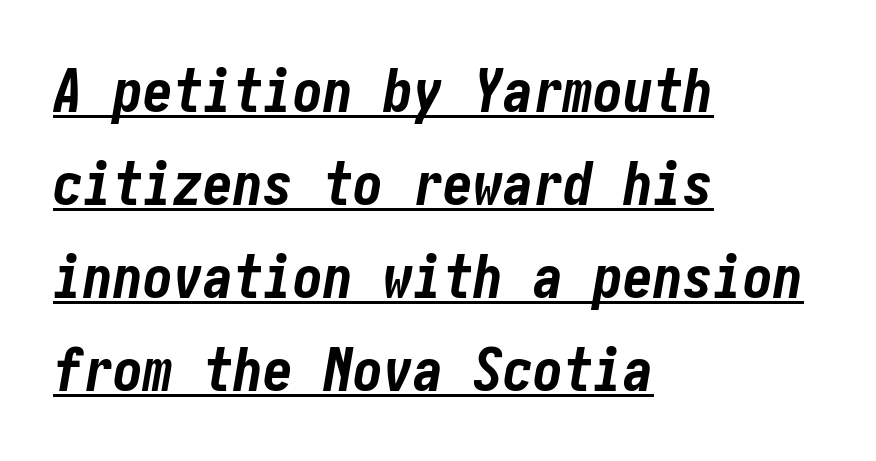
Notice how the passage keeps a crisp vertical edge on the left only. The passage shown is emphatically bold. One glance says typical: line gaps are just what's usual. The lettering tilts uniformly, giving the passage an italic look. Each word holds together tightly as a unit, with standard inter-letter gaps.
